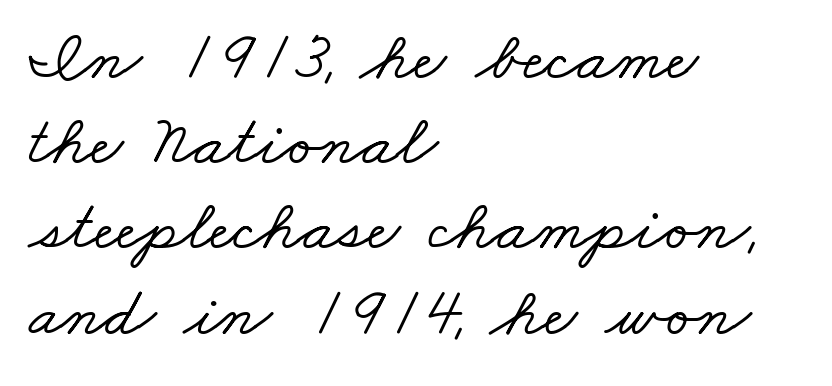
Q: Is the typeface a serif or a sans-serif typeface? A: Serif.
Q: Is the text underlined? A: No.
Q: How is the paragraph aligned? A: Left-aligned.
Q: Is the spacing between letters normal or unusually wide? A: Normal.
Q: Width (condensed, normal, or wide)? A: Wide.
Q: Stroke contrast? A: Low.
Q: x-height? A: Small.
Q: Monospaced? A: No.
